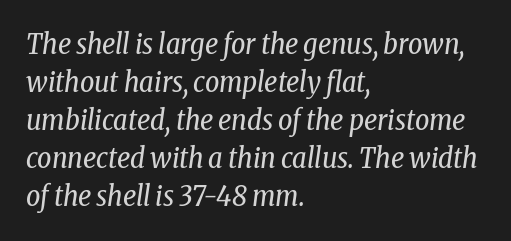
The image shows 28 px regular-weight, condensed serif type, italic (leaning right); set left-aligned, normal line spacing (1.36x), normal letter spacing, not underlined; low stroke contrast and a medium x-height.
